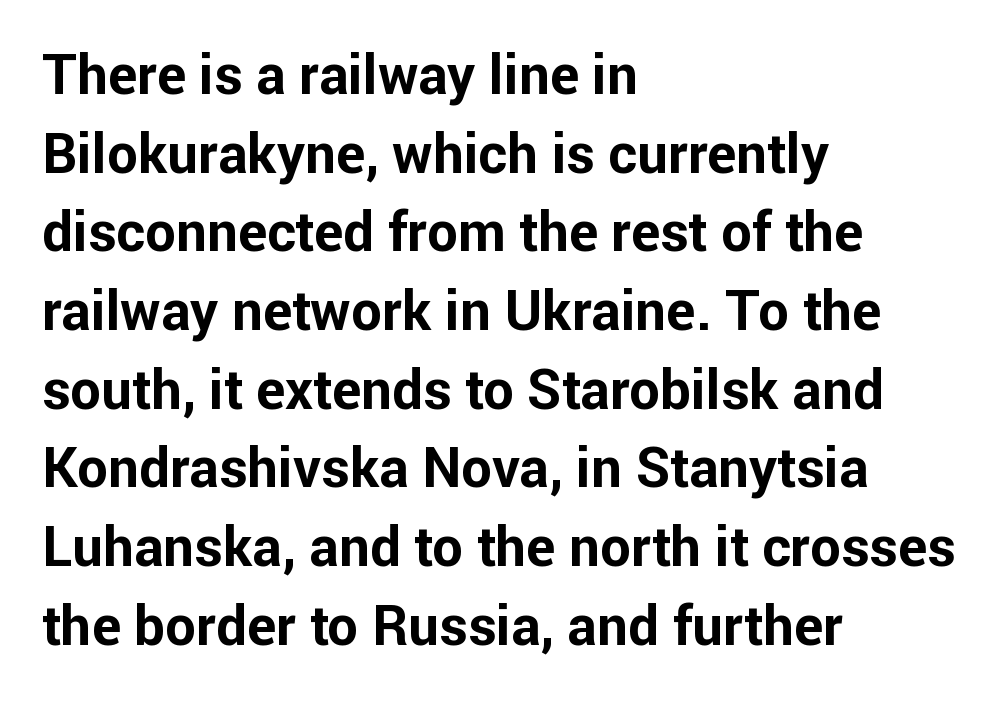
The image shows 55 px bold sans-serif type, upright; set left-aligned, normal line spacing (1.43x), normal letter spacing, not underlined; low stroke contrast and a medium x-height.
